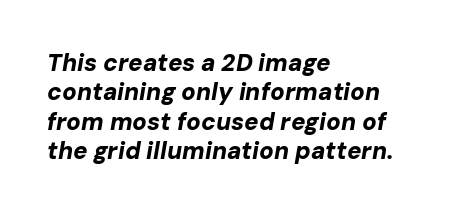
The image shows 24 px bold type, italic (leaning right); set left-aligned, line spacing 1.22x, normal letter spacing, not underlined.
